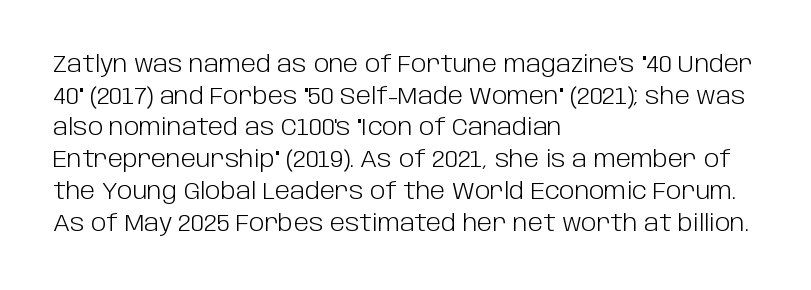
The image shows 23 px text type, upright; set left-aligned, normal line spacing (1.38x), normal letter spacing, not underlined.
